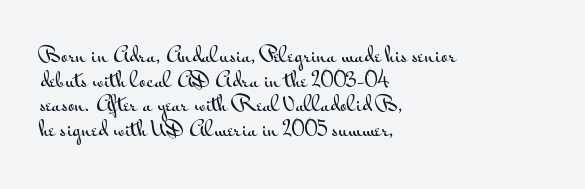
{"underline": "no", "align": "left", "line_spacing_ratio": 1.23, "letter_spacing": "normal", "letter_spacing_em": 0.0, "glyph_px": 20}
